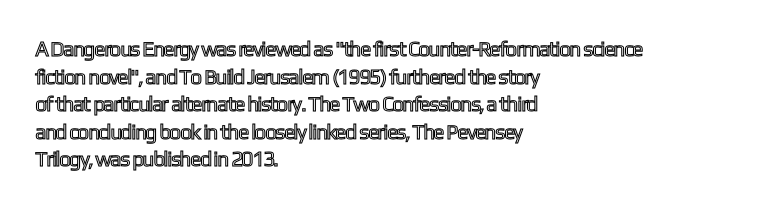
{"italic": "no", "underline": "no", "align": "left", "line_spacing": "normal", "line_spacing_ratio": 1.31, "letter_spacing": "normal", "letter_spacing_em": 0.0, "glyph_px": 21}
